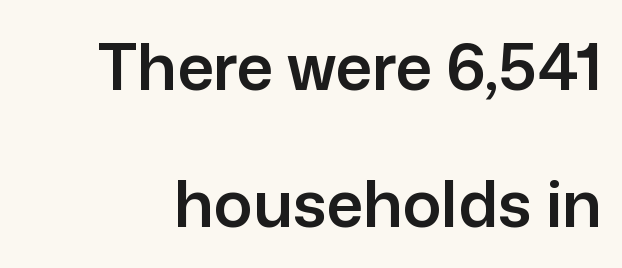
To sum up the face: it is a sans, with no serifs. The letters advance in unequal steps, a hallmark of proportional type. This rendering features lettering with no underline. The horizontal fit of the characters is conventional and even. Line spacing here is loose. Every character sits straight up, as roman type does.
